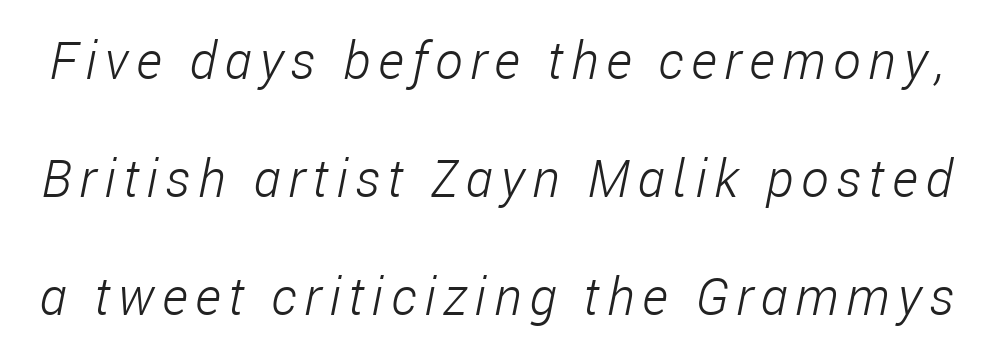
The passage shown is not bold in any degree. You could not count columns in this text — the font is proportionally spaced. Observe the lean: these are italic letterforms. Successive baselines arrive slowly, with a big drop between each.
